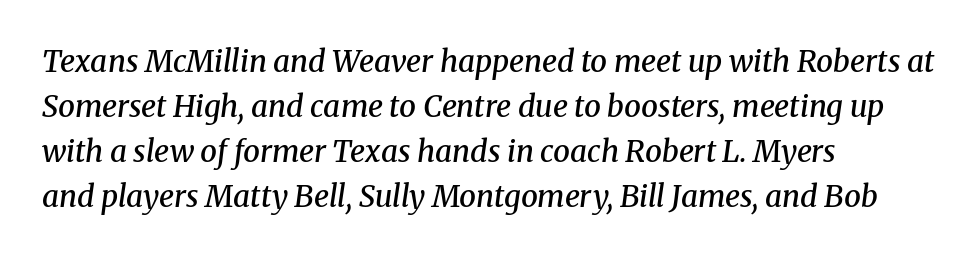
The passage shown stacks its lines at a standard gap. These lines are rendered in a variable-pitch font. Does extra space separate the letters? No, they use regular spacing. These lines carry some extra weight — a demibold, not a full bold. Tall strokes in this sample are angled rather than plumb. The typesetter chose a ragged-right arrangement here.
